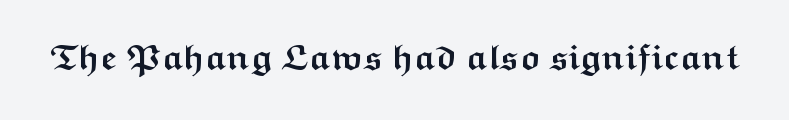
The image shows 36 px semibold, wide sans-serif type, upright; set normal letter spacing, not underlined; medium stroke contrast and a medium x-height.
